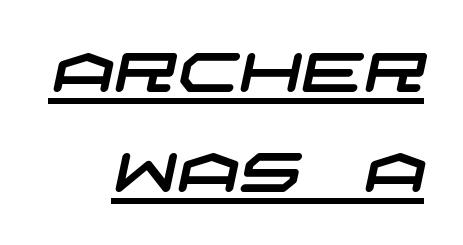
The setting favours the right margin, as signatures and pull-quotes sometimes do. The letters carry no serifs — their stems end cleanly without finishing strokes. Is the letter spacing exaggerated? No — it looks like the ordinary default. What decoration does the sample have? An underline.
